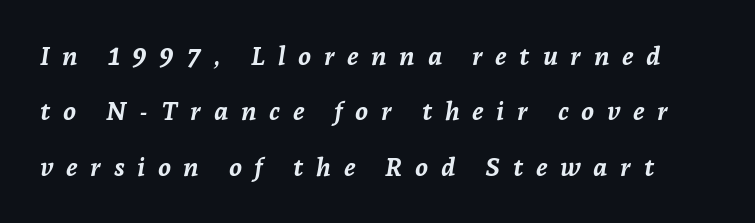
You could only call the tracking loose — the letters float apart. The strip under each line holds only bare page. What's the leading like? Stretched, with rows far apart. When letters slant like this, we call the style italic.
